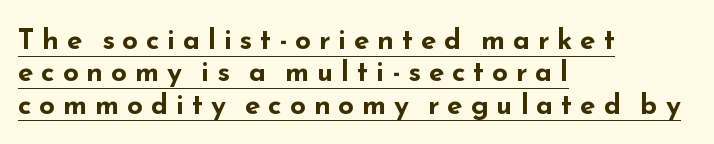
The image shows 28 px bold, wide sans-serif type, upright; set left-aligned, line spacing 1.16x, unusually wide letter spacing (+0.28 em), underlined; low stroke contrast and a small x-height.
